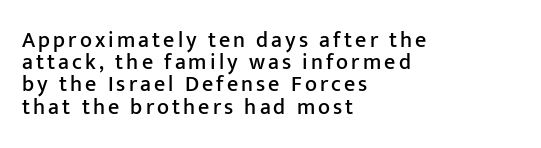
The image shows 22 px text type, upright; set left-aligned, tight line spacing (1.01x), not underlined.
